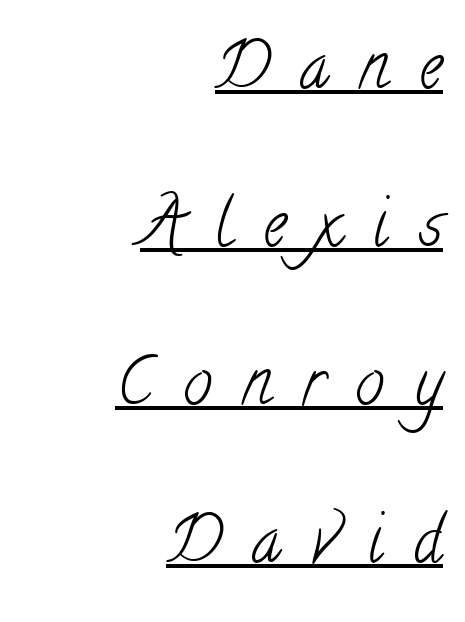
Q: Is the text bold? A: No.
Q: Is the typeface a serif or a sans-serif typeface? A: Serif.
Q: Is the text underlined? A: Yes.
Q: How is the paragraph aligned? A: Right-aligned.
Q: Is the spacing between letters normal or unusually wide? A: Unusually wide.
Q: Is the spacing between lines tight, normal or loose? A: Loose.
Q: Width (condensed, normal, or wide)? A: Condensed.
Q: Stroke contrast? A: Low.
Q: x-height? A: Small.
Q: Monospaced? A: No.
